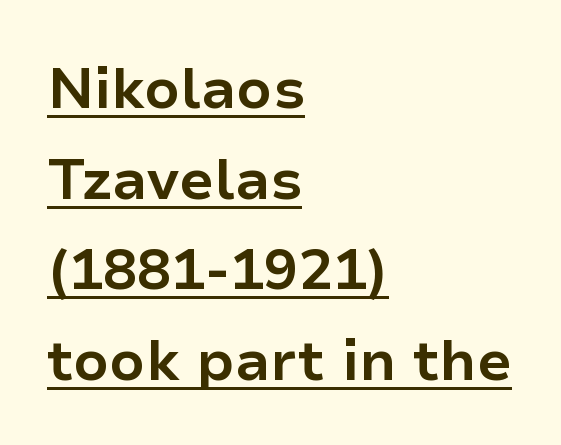
The image shows 57 px bold sans-serif type, upright; set left-aligned, normal line spacing (1.59x), normal letter spacing, underlined; low stroke contrast and a medium x-height.
